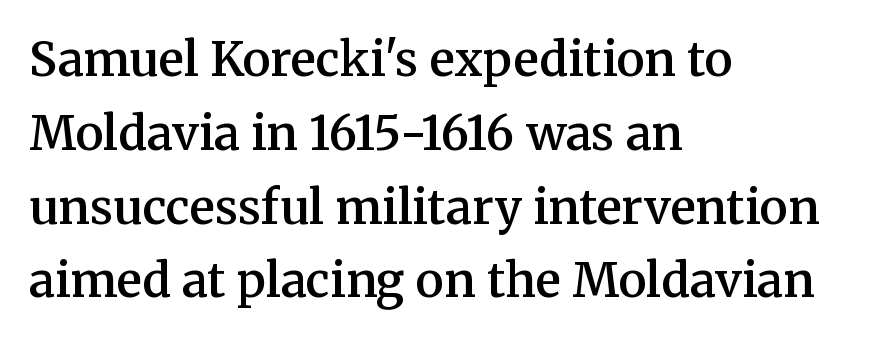
The image shows 47 px semibold serif type, upright; set left-aligned, normal line spacing (1.57x), normal letter spacing, not underlined; medium stroke contrast and a medium x-height.
